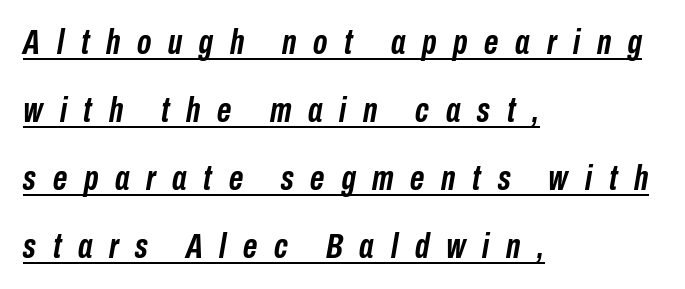
The image shows 35 px semibold, condensed type, italic (leaning right); set left-aligned, loose line spacing (1.94x), unusually wide letter spacing (+0.48 em), underlined; low stroke contrast and a medium x-height.
